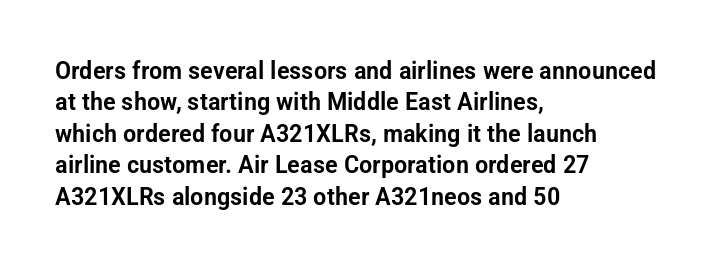
{"italic": "no", "underline": "no", "align": "left", "line_spacing": "normal", "line_spacing_ratio": 1.26, "letter_spacing": "normal", "letter_spacing_em": 0.0, "glyph_px": 25}
